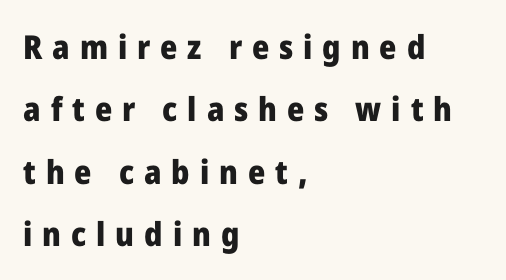
Q: Is the text bold? A: Yes.
Q: Is the text italic (slanted)? A: No, it is upright.
Q: Is the typeface a serif or a sans-serif typeface? A: Sans-serif.
Q: Is the text underlined? A: No.
Q: How is the paragraph aligned? A: Left-aligned.
Q: Is the spacing between letters normal or unusually wide? A: Unusually wide.
Q: Width (condensed, normal, or wide)? A: Normal.
Q: Stroke contrast? A: Low.
Q: x-height? A: Medium.
Q: Monospaced? A: No.
